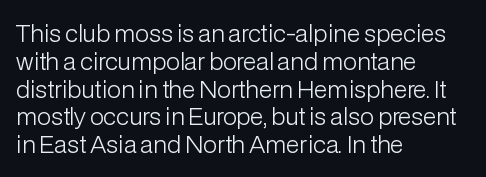
Q: Is the text bold? A: No.
Q: Is the text italic (slanted)? A: No, it is upright.
Q: Is the text underlined? A: No.
Q: How is the paragraph aligned? A: Left-aligned.
Q: Is the spacing between letters normal or unusually wide? A: Normal.
